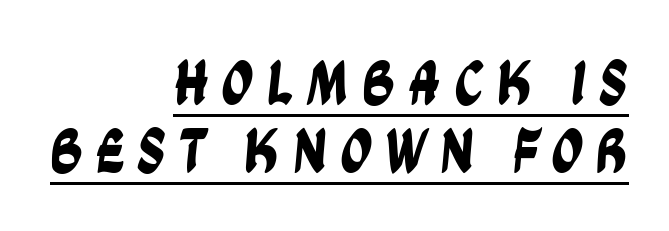
Q: Is the typeface a serif or a sans-serif typeface? A: Sans-serif.
Q: Is the text underlined? A: Yes.
Q: How is the paragraph aligned? A: Right-aligned.
Q: Is the spacing between lines tight, normal or loose? A: Tight.
Q: Width (condensed, normal, or wide)? A: Condensed.
Q: Stroke contrast? A: Low.
Q: x-height? A: Large.
Q: Monospaced? A: No.
